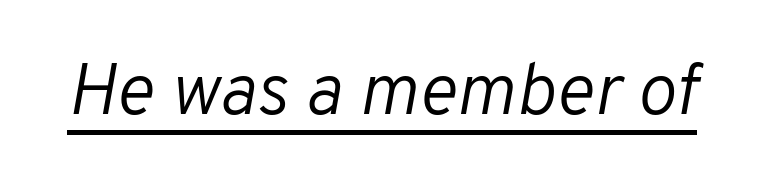
{"italic": "yes", "lean": "right", "slant_degrees": 10, "bold": "no", "weight": "light", "width": "normal", "stroke_contrast": "low", "x_height": "medium", "monospaced": "no", "underline": "yes", "letter_spacing": "normal", "letter_spacing_em": 0.0, "glyph_px": 73}
